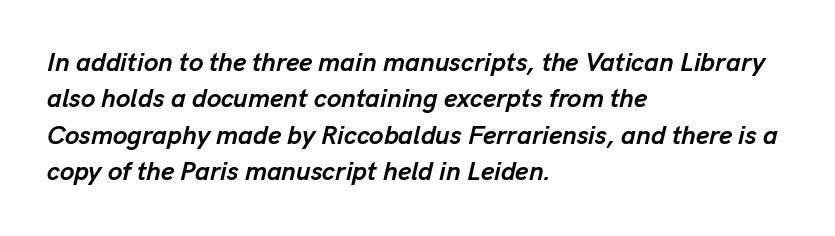
The image shows 26 px bold type, italic (leaning right); set left-aligned, normal line spacing (1.4x), normal letter spacing, not underlined.
